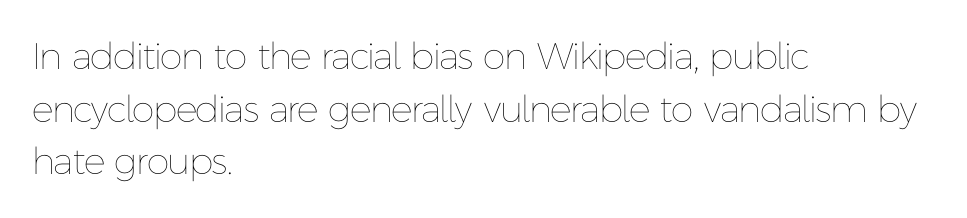
{"italic": "no", "bold": "no", "weight": "thin", "width": "normal", "stroke_contrast": "low", "x_height": "medium", "monospaced": "no", "underline": "no", "align": "left", "line_spacing": "normal", "line_spacing_ratio": 1.42, "letter_spacing": "normal", "letter_spacing_em": 0.0, "glyph_px": 37}
